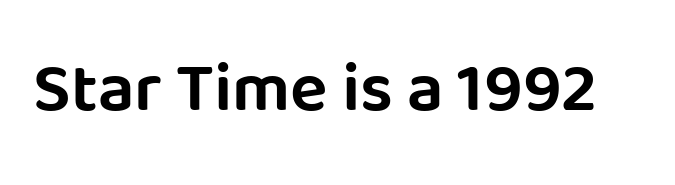
The image shows 70 px sans-serif type, upright; set normal letter spacing, not underlined; low stroke contrast and a large x-height.
